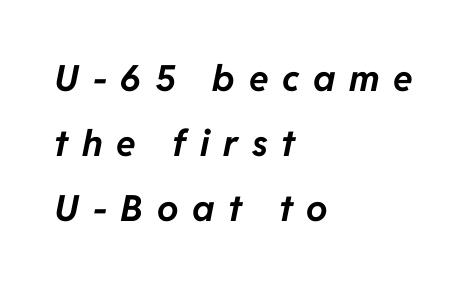
The image shows 36 px bold type, italic (leaning right); set left-aligned, line spacing 1.81x, unusually wide letter spacing (+0.38 em), not underlined; low stroke contrast and a medium x-height.
